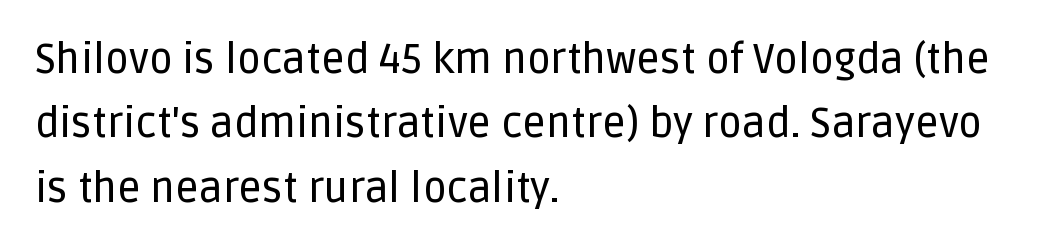
If you drew a ruler down the left edge, every line would touch it. Do the letters lean? They stand straight. Interline gaps are of average width in this sample. No extra tracking has been applied to these lines. The font family rendered here belongs to the sans-serif group.
